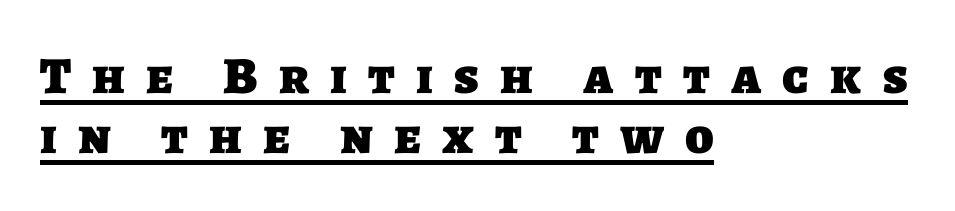
{"serif": "no", "bold": "yes", "weight": "heavy", "width": "normal", "stroke_contrast": "low", "x_height": "large", "monospaced": "no", "underline": "yes", "align": "left", "line_spacing": "tight", "line_spacing_ratio": 1.15, "letter_spacing": "wide", "letter_spacing_em": 0.41, "glyph_px": 52}
